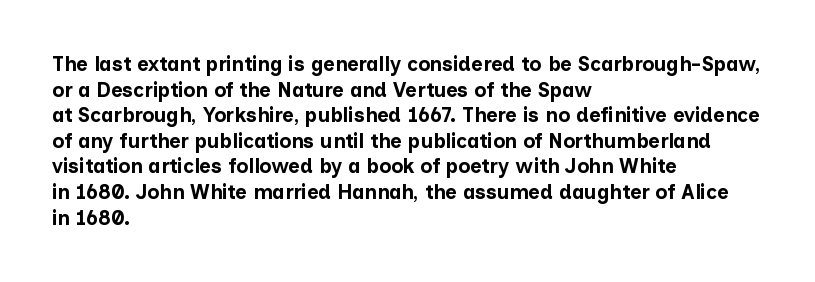
The letters stand straight up with perfectly vertical stems. The space directly below the letters is spotless. Letter spacing: default. Bold? Absolutely — the strokes are thick and heavy. The leading is moderate, giving the passage an even texture. The lines in this sample share a left origin and differ only in where they stop.
